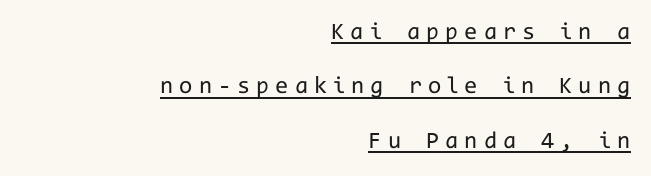
A typesetter would call this leading open, well beyond the default. The typography opts for an upright posture over an oblique one. Caption: expanded tracking, letters set apart. Unbolded letterforms with no extra heft. Casual observation: everything's shoved over to the right.
